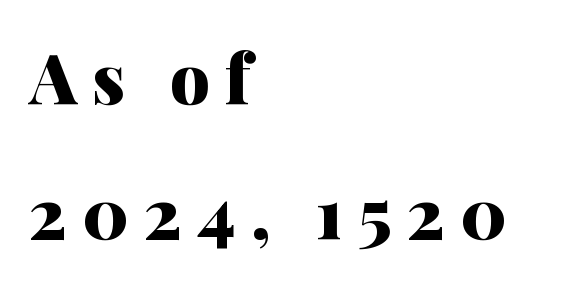
{"serif": "yes", "italic": "no", "bold": "yes", "weight": "heavy", "width": "normal", "stroke_contrast": "medium", "x_height": "medium", "monospaced": "no", "underline": "no", "align": "left", "line_spacing": "loose", "line_spacing_ratio": 1.96, "letter_spacing": "wide", "letter_spacing_em": 0.22, "glyph_px": 69}
